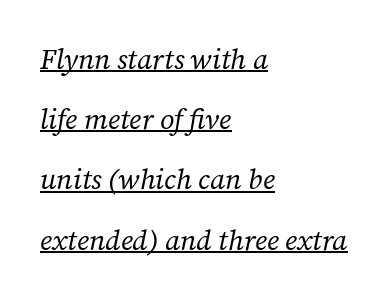
This block would shrink considerably if given ordinary leading; it's expanded now. The specimen includes a rule beneath the text block's lines. This is not heavy type; no bold has been used. Slanted lettering throughout.
